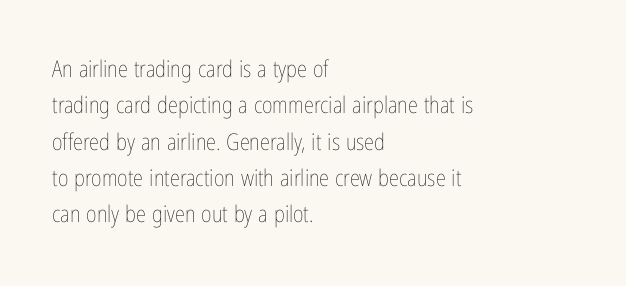
Compared with typical paragraphs, the rows here are spaced about the same. The letterforms sit at book weight or below. Ascenders rise straight up at ninety degrees. The lines are quadded left. Check the space under the baseline: it is left empty. Tracking value appears to be zero — textbook default spacing.
